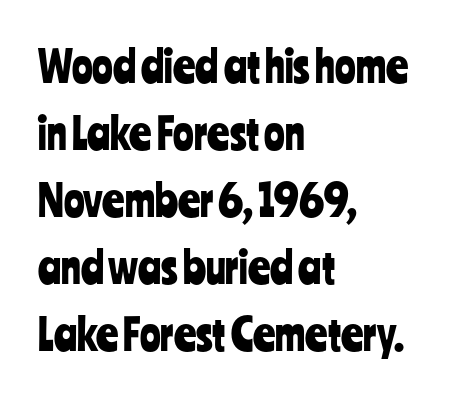
Q: Is the text italic (slanted)? A: No, it is upright.
Q: Is the typeface a serif or a sans-serif typeface? A: Sans-serif.
Q: Is the text underlined? A: No.
Q: How is the paragraph aligned? A: Left-aligned.
Q: Is the spacing between letters normal or unusually wide? A: Normal.
Q: Is the spacing between lines tight, normal or loose? A: Normal.
Q: Width (condensed, normal, or wide)? A: Condensed.
Q: Stroke contrast? A: Low.
Q: x-height? A: Medium.
Q: Monospaced? A: No.
